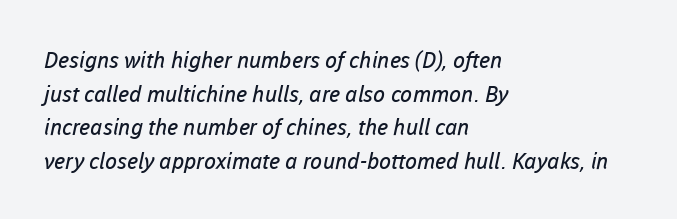
The strokes carry an ordinary text weight at most. Does the copy run flush right? No — it runs flush left. The type is set solid horizontally, with unmodified tracking. Successive baselines arrive at the customary interval. The area under the type is left untouched.
